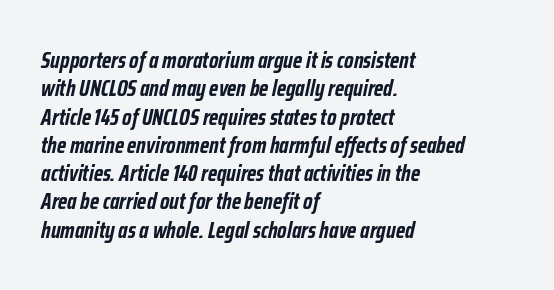
Letters rest on an invisible, unmarked baseline. Notice how the stems are inclined rather than vertical — that's the hallmark of italics. Compared with a centered layout, this one pins lines to the left instead. Caption: bold face, heavy strokes. Words appear dense and cohesive because spacing is normal.
